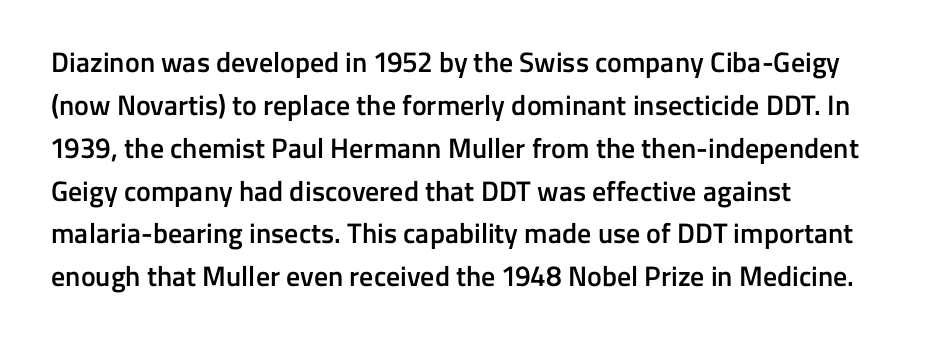
Typographically, this falls in the sans-serif category. The rendering keeps characters at their native spacing. Summary of weight: moderately heavy, a semibold. You can tell it's not italic because the verticals are truly vertical. A classic flush-left, rag-right setting is used for this passage.
